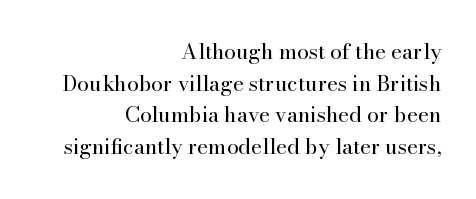
Vertical strokes here are truly vertical. Reading down the block, your eye finds every line finishing at a fixed right position. Heft: none added — not bold. The line texture is even and compact thanks to regular tracking.
